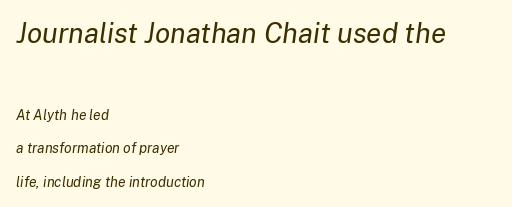
{"italic": "yes", "lean": "right", "slant_degrees": 8, "bold": "no", "weight": "regular", "width": "normal", "stroke_contrast": "low", "x_height": "medium", "monospaced": "no", "underline": "no", "align": "left", "line_spacing": "loose", "line_spacing_ratio": 2.4, "letter_spacing": "normal", "letter_spacing_em": 0.0, "larger_block": "first", "size_ratio": 2.0, "glyph_px": 28}
